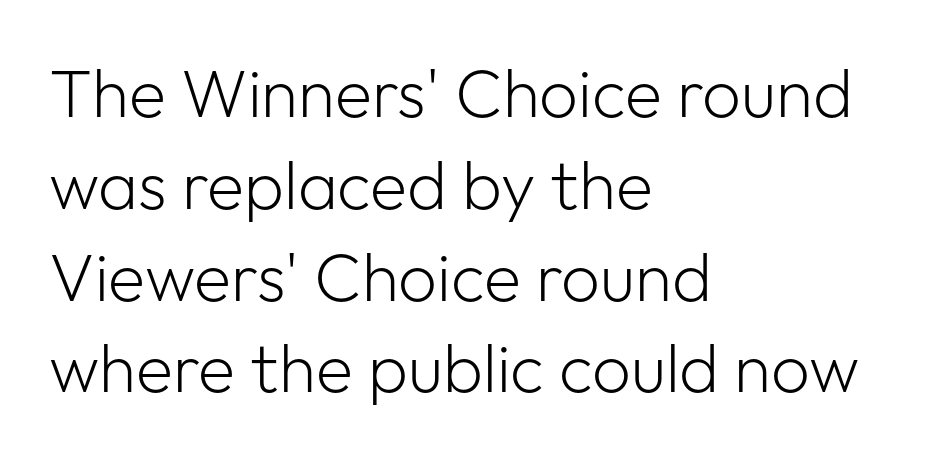
Q: Is the text bold? A: No.
Q: Is the text italic (slanted)? A: No, it is upright.
Q: Is the typeface a serif or a sans-serif typeface? A: Sans-serif.
Q: Is the text underlined? A: No.
Q: How is the paragraph aligned? A: Left-aligned.
Q: Is the spacing between letters normal or unusually wide? A: Normal.
Q: Is the spacing between lines tight, normal or loose? A: Normal.
Q: Width (condensed, normal, or wide)? A: Normal.
Q: Stroke contrast? A: Low.
Q: x-height? A: Medium.
Q: Monospaced? A: No.
